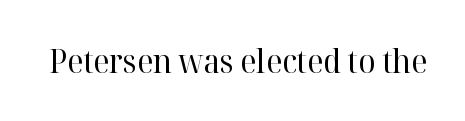
{"serif": "yes", "italic": "no", "bold": "no", "weight": "regular", "width": "normal", "stroke_contrast": "high", "x_height": "medium", "monospaced": "no", "underline": "no", "letter_spacing": "normal", "letter_spacing_em": 0.0, "glyph_px": 32}
